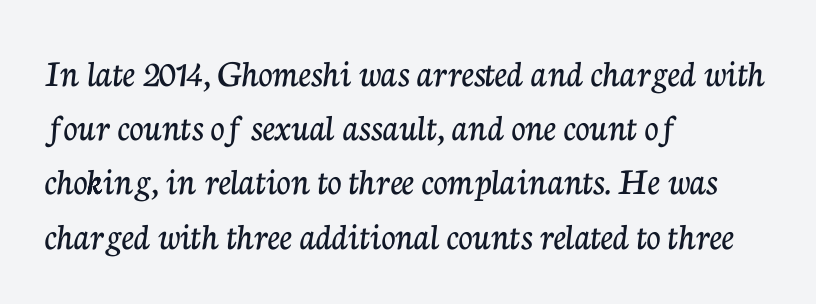
Compared with a centered layout, this one pins lines to the left instead. Regular leading. The words here are not underlined. This is serif lettering, the kind often seen in printed books.
